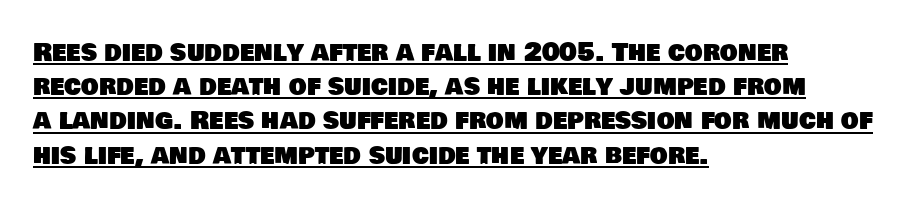
The image shows 25 px text type; set left-aligned, normal line spacing (1.37x), normal letter spacing, underlined.
